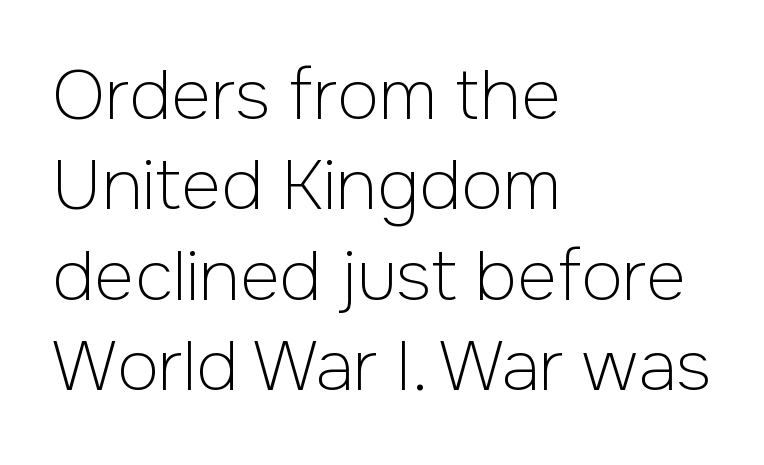
Counters stay open thanks to moderate or lighter strokes. Character widths vary here, with narrow letters taking less room than wide ones. All the whitespace from short lines collects on the right. Any mark beneath the type? The region is blank.
